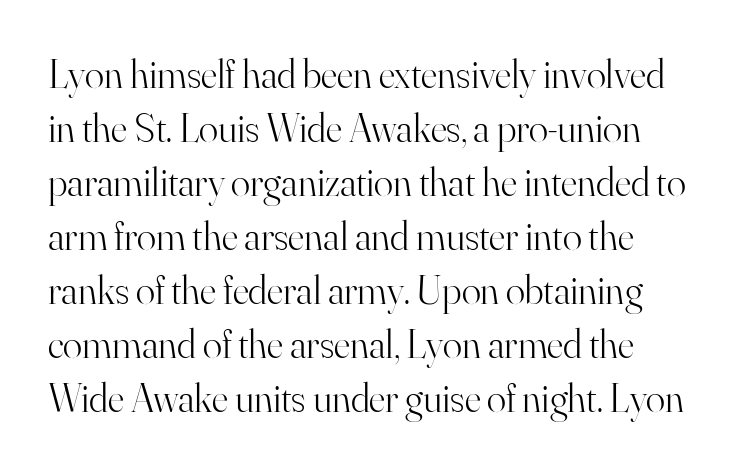
{"serif": "yes", "italic": "no", "bold": "no", "weight": "light", "width": "normal", "stroke_contrast": "high", "x_height": "small", "monospaced": "no", "underline": "no", "line_spacing": "normal", "line_spacing_ratio": 1.35, "letter_spacing": "normal", "letter_spacing_em": 0.0, "glyph_px": 40}
